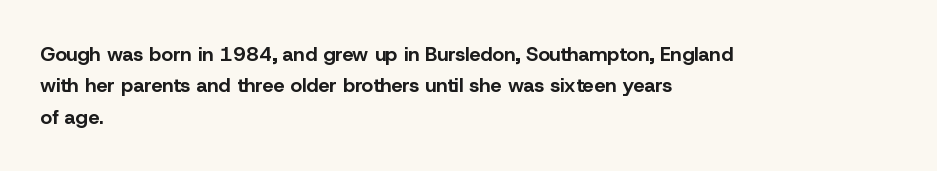
The image shows 20 px bold type, upright; set left-aligned, normal line spacing (1.57x), normal letter spacing, not underlined.
